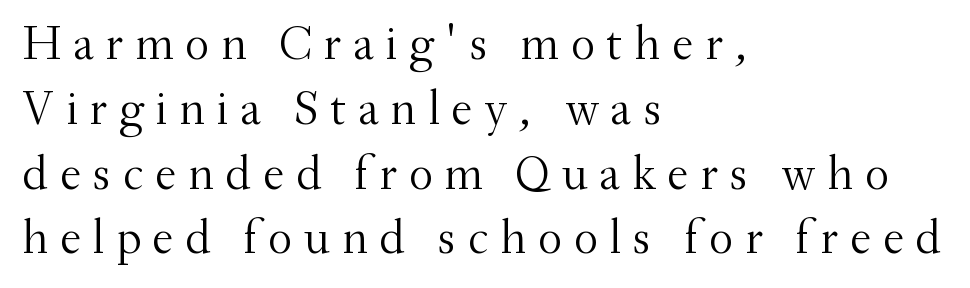
{"serif": "yes", "italic": "no", "bold": "no", "weight": "light", "width": "normal", "stroke_contrast": "medium", "x_height": "small", "monospaced": "no", "underline": "no", "align": "left", "line_spacing": "normal", "line_spacing_ratio": 1.35, "letter_spacing": "wide", "letter_spacing_em": 0.24, "glyph_px": 48}
